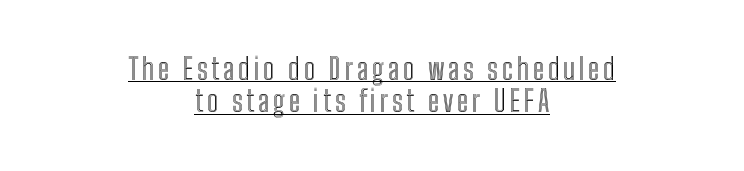
Emphasis is given by a line drawn under the lettering. The paragraph shown floats in the horizontal middle. Ascenders rise straight up at ninety degrees. Line spacing here is tight.
